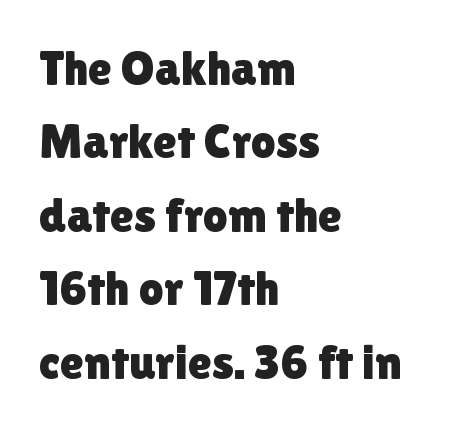
The image shows 49 px sans-serif type, upright; set left-aligned, normal line spacing (1.5x), normal letter spacing, not underlined; a medium x-height.
